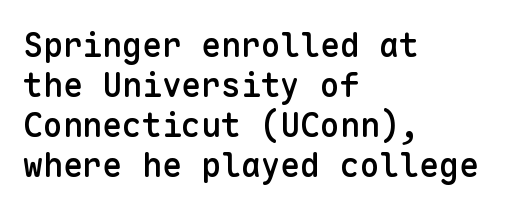
No feet cap the strokes, marking this as sans-serif type. One-word summary of the alignment: left. The words here are not underlined. Tall strokes in this sample are plumb rather than angled.
